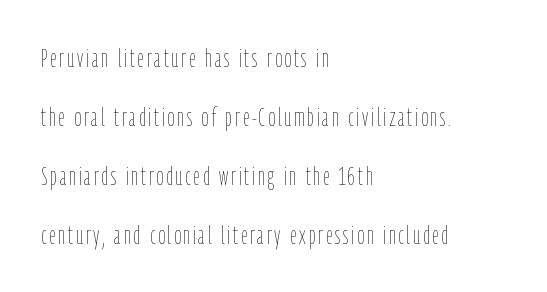
Q: Is the text bold? A: No.
Q: Is the text italic (slanted)? A: No, it is upright.
Q: Is the text underlined? A: No.
Q: How is the paragraph aligned? A: Left-aligned.
Q: Is the spacing between lines tight, normal or loose? A: Loose.
